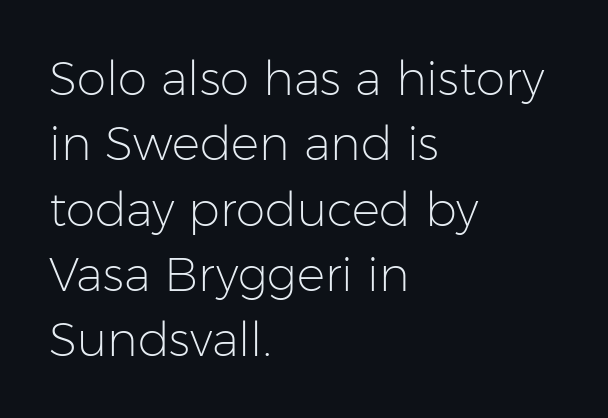
Q: Is the text bold? A: No.
Q: Is the text italic (slanted)? A: No, it is upright.
Q: Is the typeface a serif or a sans-serif typeface? A: Sans-serif.
Q: Is the text underlined? A: No.
Q: How is the paragraph aligned? A: Left-aligned.
Q: Is the spacing between letters normal or unusually wide? A: Normal.
Q: Is the spacing between lines tight, normal or loose? A: Normal.
Q: Width (condensed, normal, or wide)? A: Normal.
Q: Stroke contrast? A: Low.
Q: x-height? A: Medium.
Q: Monospaced? A: No.
